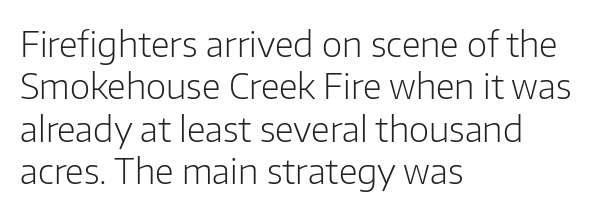
The image shows 35 px light sans-serif type, upright; set left-aligned, line spacing 1.21x, normal letter spacing, not underlined; low stroke contrast and a medium x-height.
